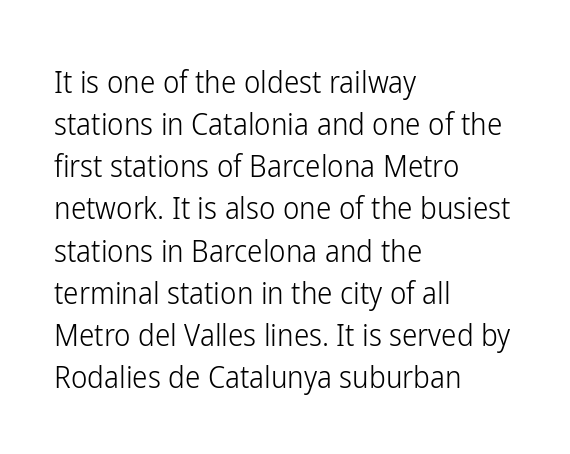
{"serif": "no", "italic": "no", "bold": "no", "weight": "light", "width": "condensed", "stroke_contrast": "low", "x_height": "medium", "monospaced": "no", "underline": "no", "align": "left", "line_spacing": "normal", "line_spacing_ratio": 1.36, "letter_spacing": "normal", "letter_spacing_em": 0.0, "glyph_px": 31}
